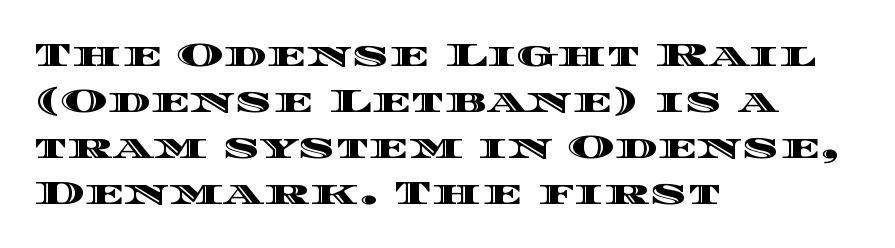
The image shows 34 px wide type, upright; set left-aligned, normal line spacing (1.35x), normal letter spacing, not underlined; a large x-height.
